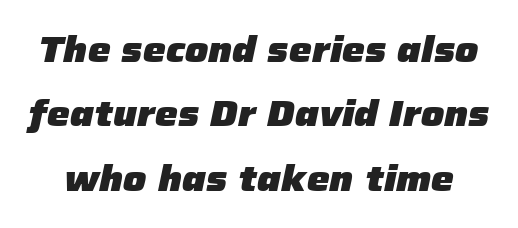
Every letter is thick-stroked: bold, no question. Do the characters align in a grid? No, the font is proportional. Observe the ordinary spacing: letters are neighbours, not strangers. This rendering features lettering with no underline. Slant detected: the letters are inclined.
